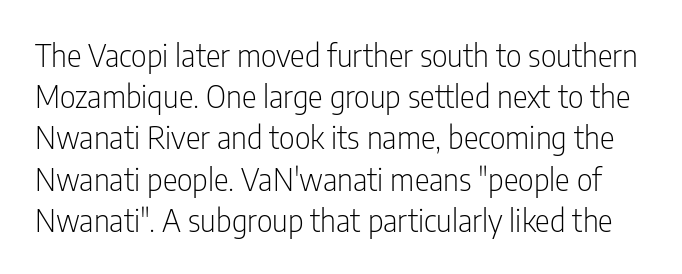
Is this a fixed-width face? No — the glyphs have proportional, varying widths. The letters carry no serifs — their stems end cleanly without finishing strokes. Bare-footed words on every line. Vertical strokes here are truly vertical. Regular leading. The cut favours lightness, reaching ordinary text weight at its darkest.
